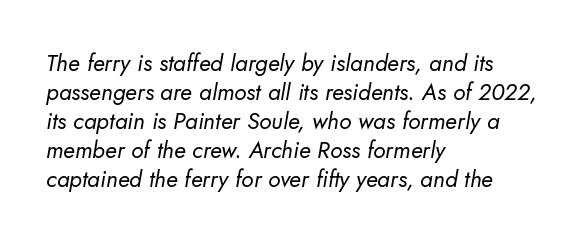
Q: Is the text bold? A: No.
Q: Is the text underlined? A: No.
Q: How is the paragraph aligned? A: Left-aligned.
Q: Is the spacing between letters normal or unusually wide? A: Normal.
Q: Is the spacing between lines tight, normal or loose? A: Normal.
